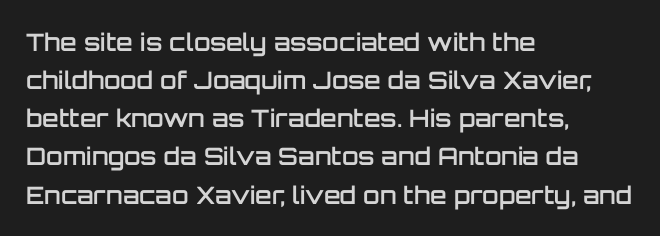
The image shows 24 px text type, upright; set left-aligned, normal line spacing (1.59x), normal letter spacing, not underlined.
